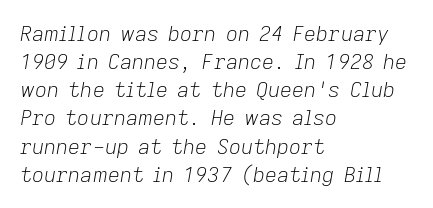
{"italic": "yes", "lean": "right", "slant_degrees": 9, "bold": "no", "underline": "no", "align": "left", "line_spacing": "normal", "line_spacing_ratio": 1.34, "letter_spacing": "normal", "letter_spacing_em": 0.0, "glyph_px": 21}
